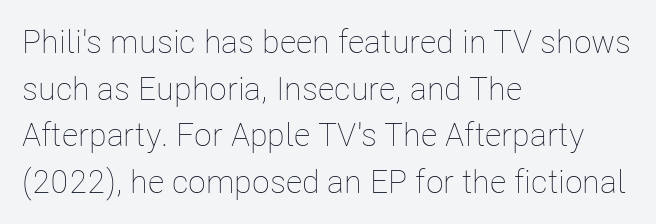
The image shows 33 px thin, condensed type, upright; set left-aligned, normal line spacing (1.41x), normal letter spacing, not underlined; low stroke contrast and a medium x-height.
